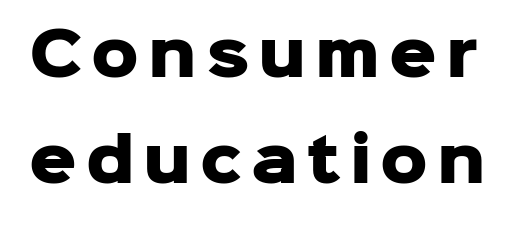
{"serif": "no", "italic": "no", "bold": "yes", "weight": "heavy", "width": "normal", "stroke_contrast": "low", "x_height": "medium", "monospaced": "no", "underline": "no", "line_spacing_ratio": 1.8, "glyph_px": 59}
